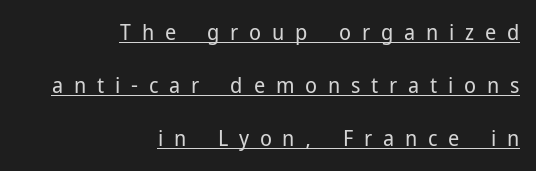
{"italic": "no", "bold": "no", "underline": "yes", "align": "right", "line_spacing": "loose", "line_spacing_ratio": 2.41, "letter_spacing": "wide", "letter_spacing_em": 0.49, "glyph_px": 22}
